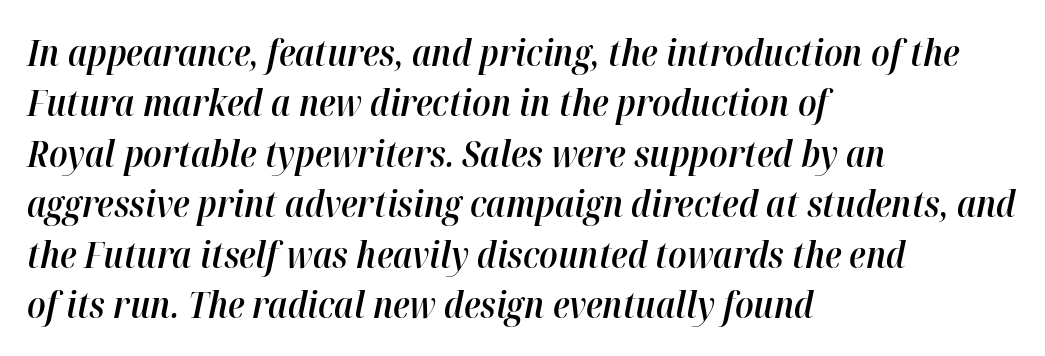
{"italic": "yes", "lean": "right", "slant_degrees": 12, "bold": "semi", "weight": "semibold", "width": "normal", "stroke_contrast": "high", "x_height": "medium", "monospaced": "no", "underline": "no", "align": "left", "line_spacing": "normal", "line_spacing_ratio": 1.4, "letter_spacing": "normal", "letter_spacing_em": 0.0, "glyph_px": 36}
